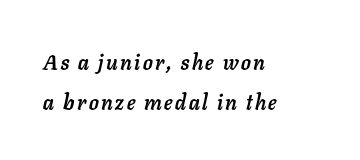
The image shows 21 px bold type, italic (leaning right); set left-aligned, line spacing 1.89x, not underlined.
